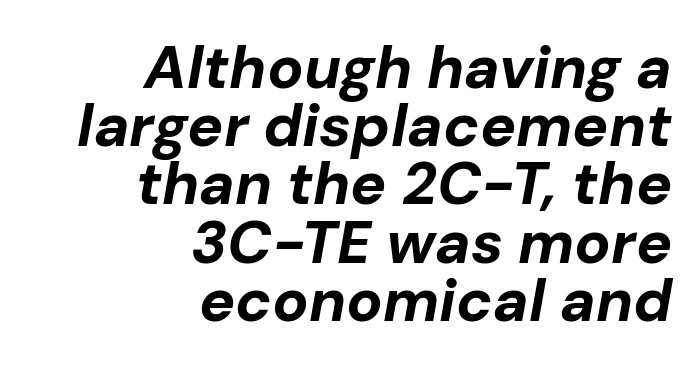
The image shows 60 px bold type, italic (leaning right); set right-aligned, tight line spacing (0.97x), normal letter spacing, not underlined; low stroke contrast and a medium x-height.
